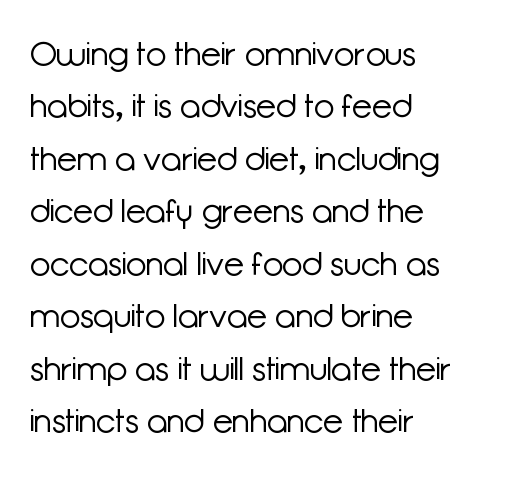
Vertical strokes here are truly vertical. Think standard paragraph weight, or any step lighter than that. The lines in this sample share a left origin and differ only in where they stop. The type family on display is of the sans-serif kind.
